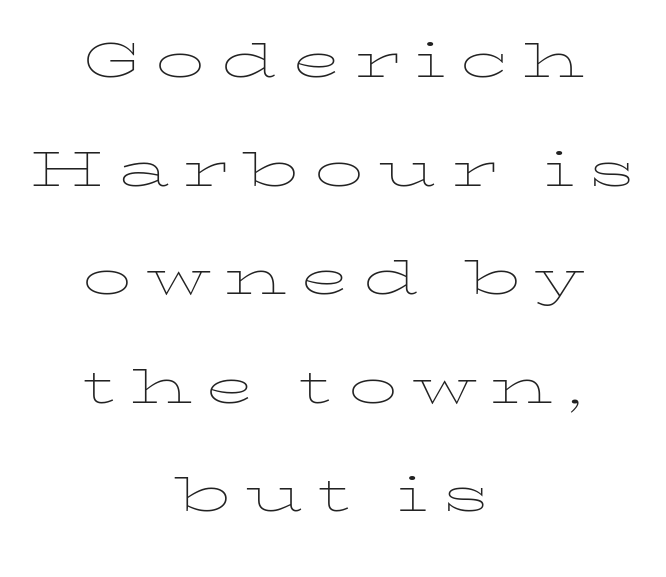
Summary of vertical rhythm: regular, with standard interline spacing. The letters advance in unequal steps, a hallmark of proportional type. Is the stroke heavy? The answer is a plain regular-or-lighter. Typeset on center — no edge is straight. Loose tracking; the words dissolve into strings of separated letters. The glyphs are unaccompanied by any horizontal stroke below them.
